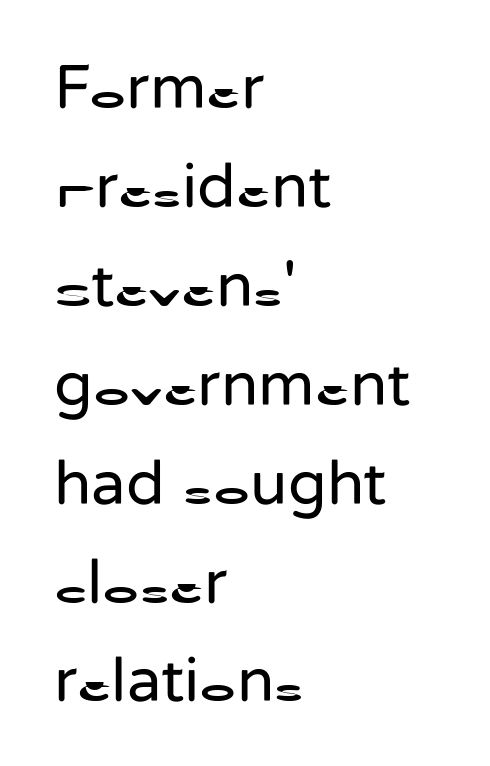
{"serif": "no", "italic": "no", "bold": "no", "weight": "regular", "width": "normal", "stroke_contrast": "low", "x_height": "medium", "monospaced": "no", "underline": "no", "align": "left", "line_spacing": "normal", "line_spacing_ratio": 1.57, "letter_spacing": "normal", "letter_spacing_em": 0.0, "glyph_px": 63}
